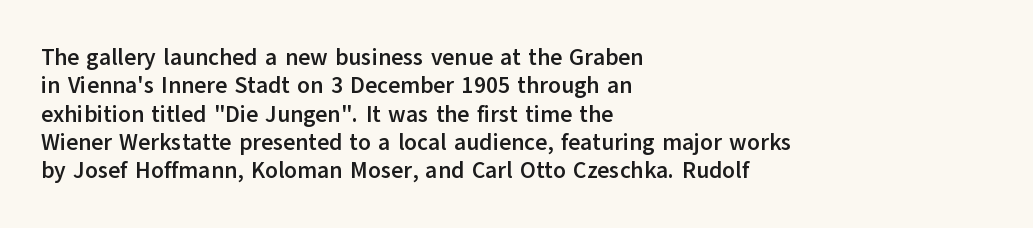
The image shows 23 px bold type, upright; set left-aligned, line spacing 1.23x, normal letter spacing, not underlined.
